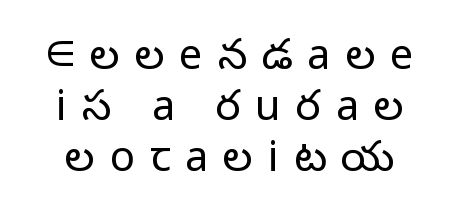
Descender tails drop into unmarked territory. The lettering stays uniformly vertical, giving the passage a roman look. Is the letter spacing exaggerated? Yes — the characters are pushed far apart. Note the varied advance widths — an 'i' is clearly narrower than an 'm'.
